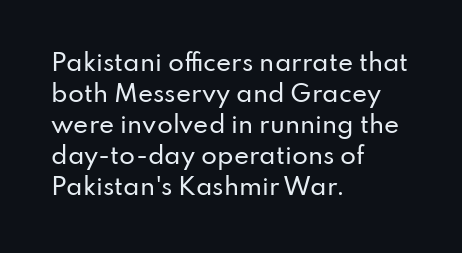
{"italic": "no", "underline": "no", "align": "left", "line_spacing": "normal", "line_spacing_ratio": 1.35, "letter_spacing": "normal", "letter_spacing_em": 0.0, "glyph_px": 23}
